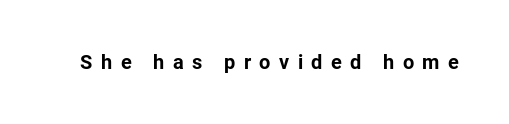
Letters rest on an invisible, unmarked baseline. Does the weight exceed regular? Yes, all the way to bold. This rendering widens character spacing well past its baseline value. Unlike italic type, these characters show no tilt at all.
